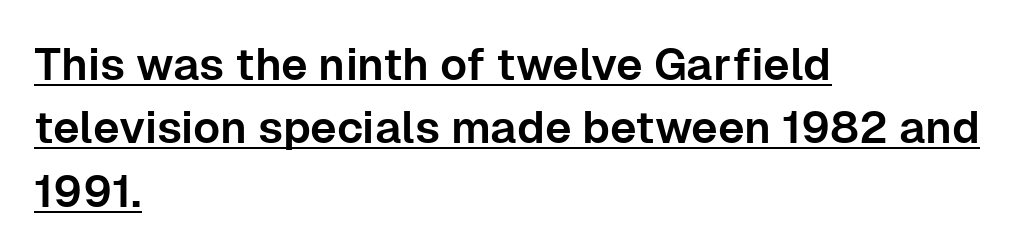
Q: Is the text italic (slanted)? A: No, it is upright.
Q: Is the typeface a serif or a sans-serif typeface? A: Sans-serif.
Q: Is the text underlined? A: Yes.
Q: How is the paragraph aligned? A: Left-aligned.
Q: Is the spacing between letters normal or unusually wide? A: Normal.
Q: Is the spacing between lines tight, normal or loose? A: Normal.
Q: Width (condensed, normal, or wide)? A: Normal.
Q: Stroke contrast? A: Low.
Q: x-height? A: Medium.
Q: Monospaced? A: No.
